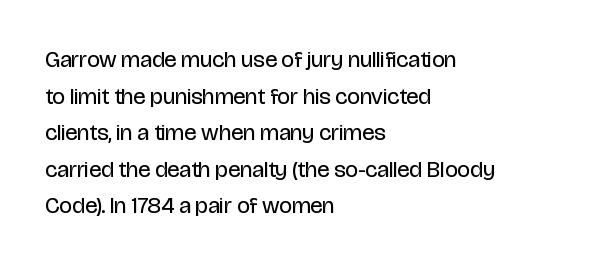
Q: Is the text bold? A: No.
Q: Is the text italic (slanted)? A: No, it is upright.
Q: Is the text underlined? A: No.
Q: How is the paragraph aligned? A: Left-aligned.
Q: Is the spacing between letters normal or unusually wide? A: Normal.
Q: Is the spacing between lines tight, normal or loose? A: Normal.
